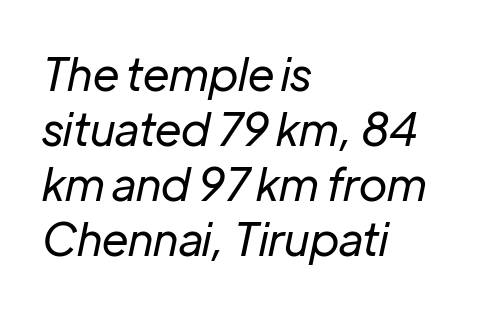
{"italic": "yes", "lean": "right", "slant_degrees": 12, "bold": "no", "weight": "regular", "width": "normal", "stroke_contrast": "low", "x_height": "medium", "monospaced": "no", "underline": "no", "align": "left", "line_spacing_ratio": 1.22, "letter_spacing": "normal", "letter_spacing_em": 0.0, "glyph_px": 45}
